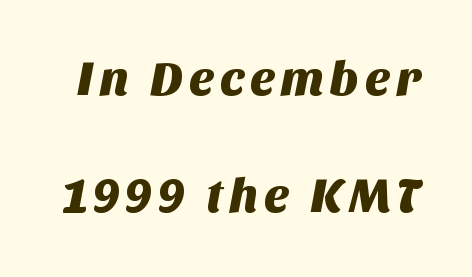
Reading down the column, the eye jumps a long way to each next line. Think of a printed novel: that variable character pitch is what you see here. Each letter's strokes conclude bluntly, with no projecting serifs. The specimen omits any rule beneath the text block's lines.
